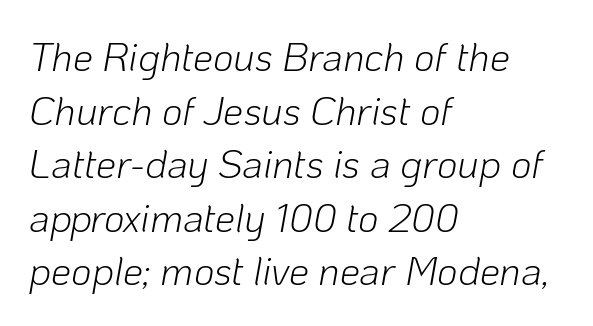
{"italic": "yes", "lean": "right", "slant_degrees": 10, "bold": "no", "weight": "light", "width": "normal", "stroke_contrast": "low", "x_height": "medium", "monospaced": "no", "underline": "no", "align": "left", "line_spacing": "normal", "line_spacing_ratio": 1.34, "letter_spacing": "normal", "letter_spacing_em": 0.0, "glyph_px": 40}
